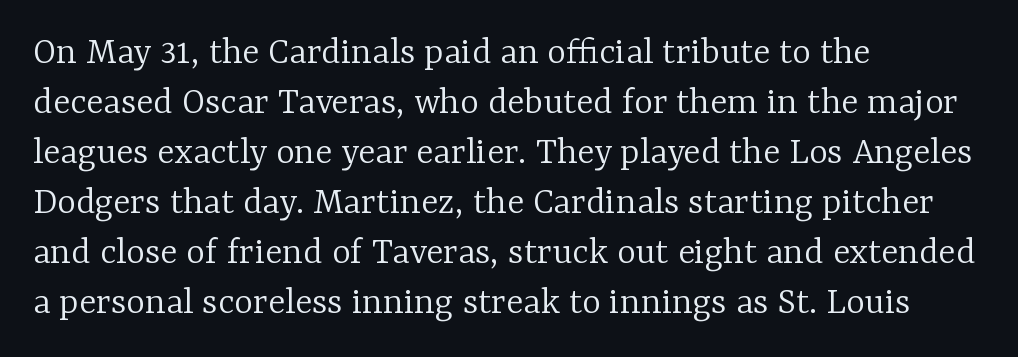
Spacing between characters is what you'd get straight out of the box. If you drew a ruler down the left edge, every line would touch it. Caption: face not bold, strokes unweighted. Serifs: yes, visible at the terminals of the letterforms.
